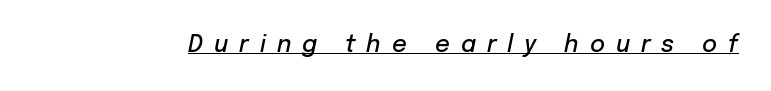
The image shows 23 px text type, italic (leaning right); set unusually wide letter spacing (+0.48 em), underlined.
